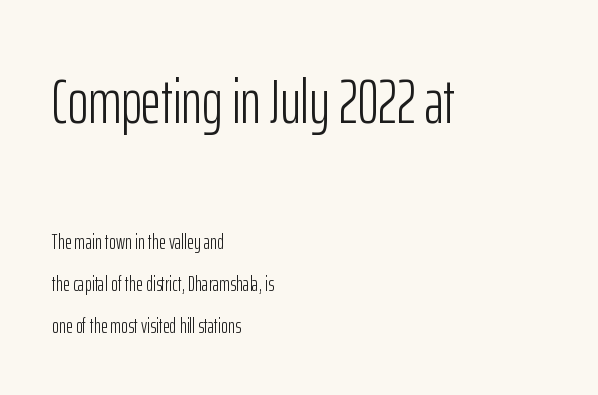
Q: Is the text bold? A: No.
Q: Is the text italic (slanted)? A: No, it is upright.
Q: Is the typeface a serif or a sans-serif typeface? A: Sans-serif.
Q: Is the text underlined? A: No.
Q: How is the paragraph aligned? A: Left-aligned.
Q: Is the spacing between letters normal or unusually wide? A: Normal.
Q: Is the spacing between lines tight, normal or loose? A: Loose.
Q: Which block of text is set in a larger size, the first (top) or the second (bottom)? A: The first (top) one.
Q: Width (condensed, normal, or wide)? A: Condensed.
Q: Stroke contrast? A: Low.
Q: x-height? A: Medium.
Q: Monospaced? A: No.
